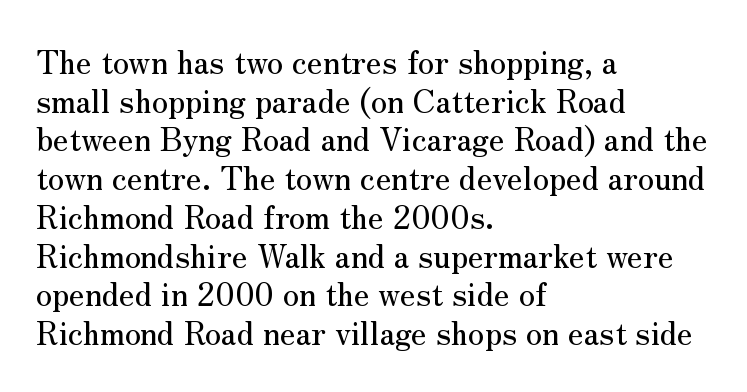
Q: Is the text italic (slanted)? A: No, it is upright.
Q: Is the typeface a serif or a sans-serif typeface? A: Serif.
Q: Is the text underlined? A: No.
Q: How is the paragraph aligned? A: Left-aligned.
Q: Is the spacing between letters normal or unusually wide? A: Normal.
Q: Width (condensed, normal, or wide)? A: Normal.
Q: Stroke contrast? A: Medium.
Q: x-height? A: Small.
Q: Monospaced? A: No.
